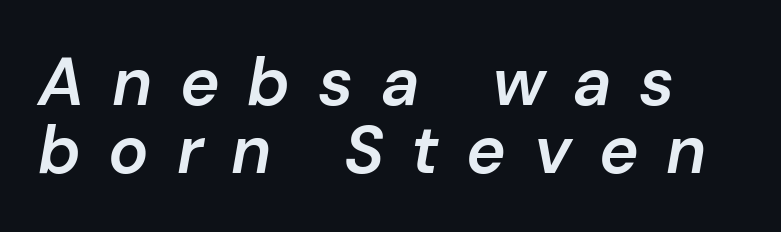
{"italic": "yes", "lean": "right", "slant_degrees": 10, "bold": "semi", "weight": "semibold", "width": "normal", "stroke_contrast": "low", "x_height": "medium", "monospaced": "no", "underline": "no", "line_spacing": "tight", "line_spacing_ratio": 1.01, "letter_spacing": "wide", "letter_spacing_em": 0.41, "glyph_px": 67}
